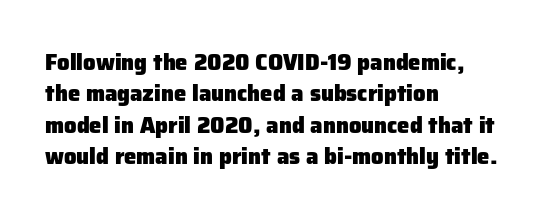
Q: Is the text bold? A: Yes.
Q: Is the text italic (slanted)? A: No, it is upright.
Q: Is the text underlined? A: No.
Q: How is the paragraph aligned? A: Left-aligned.
Q: Is the spacing between letters normal or unusually wide? A: Normal.
Q: Is the spacing between lines tight, normal or loose? A: Normal.
